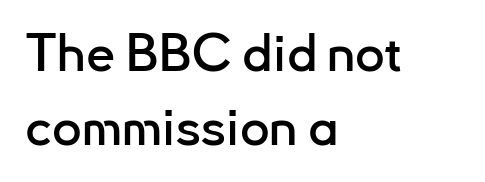
The letters advance in unequal steps, a hallmark of proportional type. The passage shown has conventional tracking throughout. Regular leading. The passage shown is typeset with a sans-serif family. The compositor pushed each line to the left boundary.
